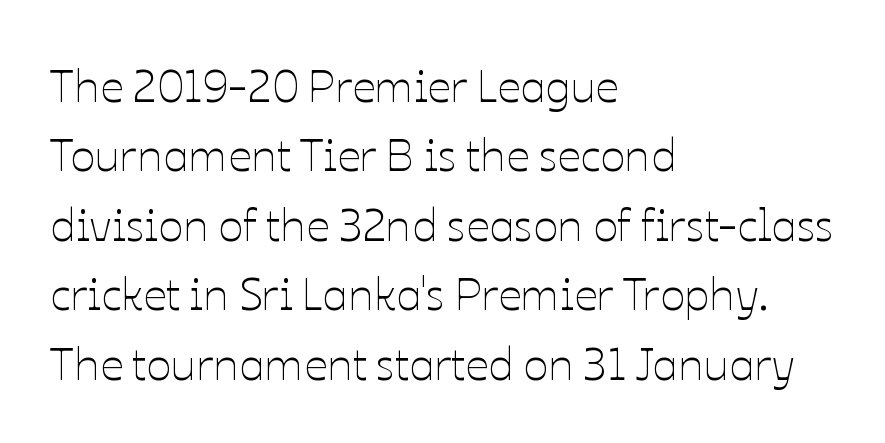
The image shows 46 px thin type, upright; set left-aligned, normal line spacing (1.51x), normal letter spacing, not underlined; low stroke contrast and a medium x-height.
